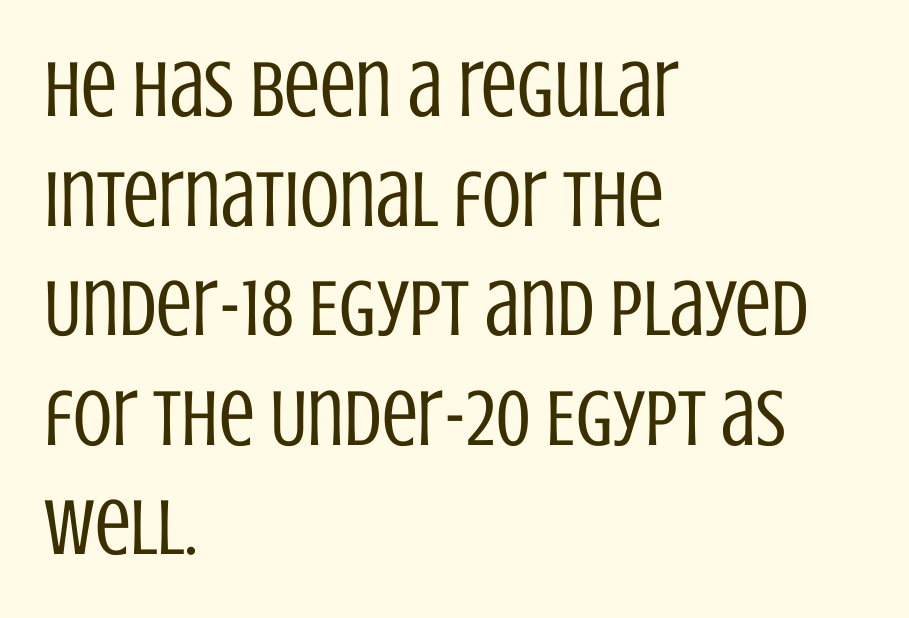
Q: Is the text bold? A: No.
Q: Is the text italic (slanted)? A: No, it is upright.
Q: Is the typeface a serif or a sans-serif typeface? A: Sans-serif.
Q: Is the text underlined? A: No.
Q: How is the paragraph aligned? A: Left-aligned.
Q: Is the spacing between letters normal or unusually wide? A: Normal.
Q: Is the spacing between lines tight, normal or loose? A: Normal.
Q: Width (condensed, normal, or wide)? A: Condensed.
Q: Stroke contrast? A: Low.
Q: x-height? A: Large.
Q: Monospaced? A: No.
